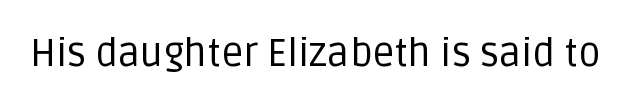
The image shows 39 px regular-weight sans-serif type, upright; set normal letter spacing, not underlined; low stroke contrast and a large x-height.
